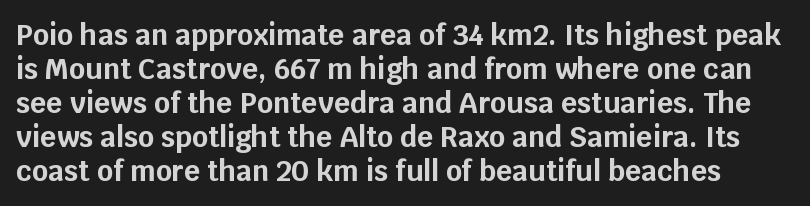
The image shows 28 px bold sans-serif type, upright; set line spacing 1.21x, normal letter spacing, not underlined; low stroke contrast and a large x-height.
